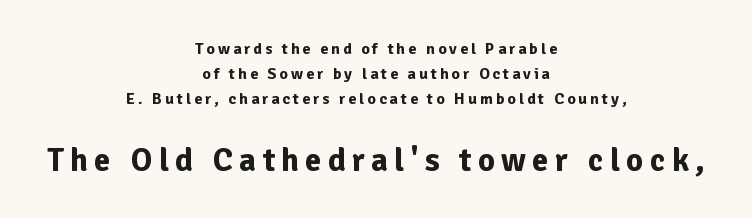
Q: Is the text bold? A: Yes.
Q: Is the text italic (slanted)? A: No, it is upright.
Q: Is the typeface a serif or a sans-serif typeface? A: Sans-serif.
Q: Is the text underlined? A: No.
Q: How is the paragraph aligned? A: Centered.
Q: Is the spacing between lines tight, normal or loose? A: Normal.
Q: Which block of text is set in a larger size, the first (top) or the second (bottom)? A: The second (bottom) one.
Q: Width (condensed, normal, or wide)? A: Normal.
Q: Stroke contrast? A: Low.
Q: x-height? A: Medium.
Q: Monospaced? A: No.
